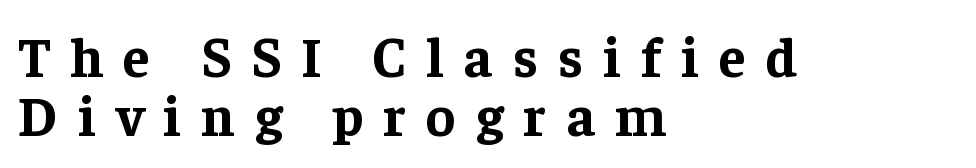
Q: Is the text bold? A: Yes.
Q: Is the text italic (slanted)? A: No, it is upright.
Q: Is the typeface a serif or a sans-serif typeface? A: Serif.
Q: Is the text underlined? A: No.
Q: How is the paragraph aligned? A: Left-aligned.
Q: Is the spacing between letters normal or unusually wide? A: Unusually wide.
Q: Is the spacing between lines tight, normal or loose? A: Tight.
Q: Width (condensed, normal, or wide)? A: Normal.
Q: Stroke contrast? A: Low.
Q: x-height? A: Medium.
Q: Monospaced? A: No.
